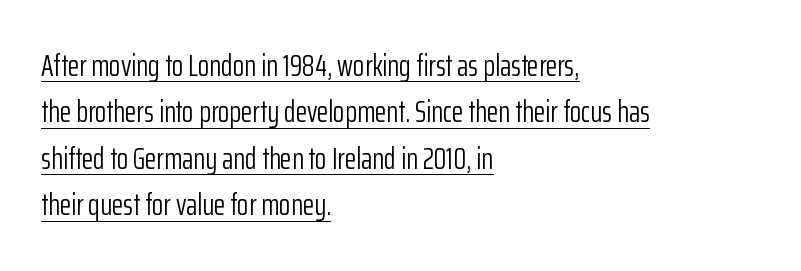
Q: Is the text bold? A: No.
Q: Is the text italic (slanted)? A: No, it is upright.
Q: Is the typeface a serif or a sans-serif typeface? A: Sans-serif.
Q: Is the text underlined? A: Yes.
Q: How is the paragraph aligned? A: Left-aligned.
Q: Is the spacing between letters normal or unusually wide? A: Normal.
Q: Is the spacing between lines tight, normal or loose? A: Normal.
Q: Width (condensed, normal, or wide)? A: Condensed.
Q: Stroke contrast? A: Low.
Q: x-height? A: Medium.
Q: Monospaced? A: No.
